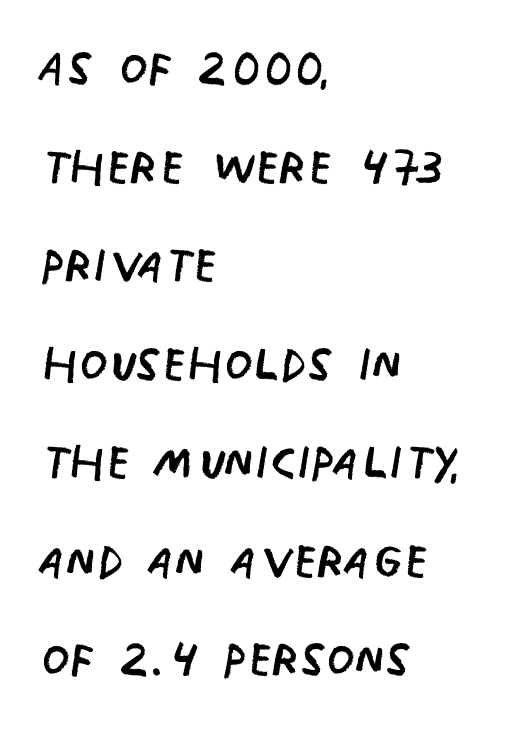
{"serif": "no", "bold": "no", "weight": "regular", "width": "condensed", "stroke_contrast": "low", "x_height": "large", "monospaced": "no", "underline": "no", "align": "left", "line_spacing": "normal", "line_spacing_ratio": 1.54, "letter_spacing": "normal", "letter_spacing_em": 0.0, "glyph_px": 64}
